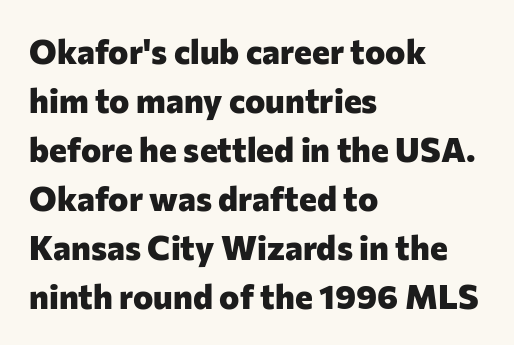
{"serif": "no", "italic": "no", "bold": "yes", "weight": "heavy", "width": "normal", "stroke_contrast": "low", "x_height": "medium", "monospaced": "no", "underline": "no", "align": "left", "line_spacing": "normal", "line_spacing_ratio": 1.44, "letter_spacing": "normal", "letter_spacing_em": 0.0, "glyph_px": 34}
